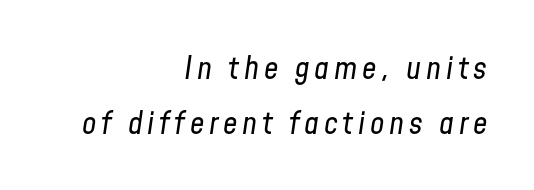
{"italic": "yes", "lean": "right", "slant_degrees": 8, "bold": "no", "weight": "regular", "width": "condensed", "stroke_contrast": "low", "x_height": "medium", "monospaced": "no", "underline": "no", "align": "right", "line_spacing_ratio": 1.72, "glyph_px": 32}
